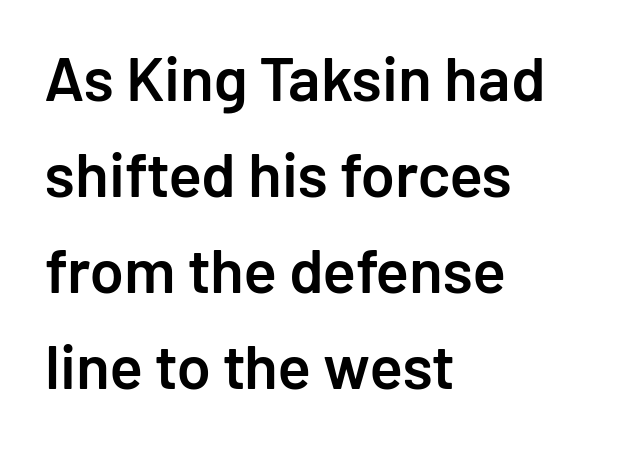
The typesetter chose a ragged-right arrangement here. Regarding leading, the lines here are spaced in the standard way. Vertical strokes here are truly vertical. Set as a demibold, roughly 600 on the weight scale. No extra tracking has been applied to these lines. Type style note: lacks serifs.
